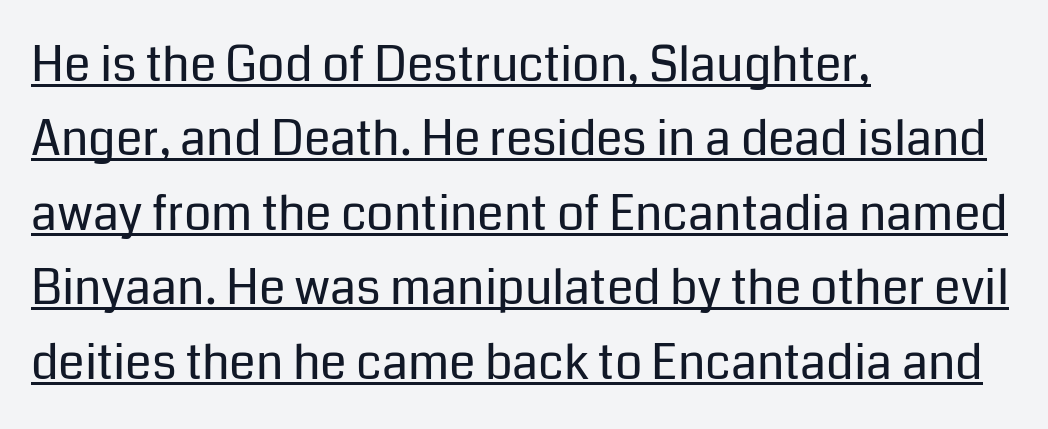
Q: Is the text bold? A: No.
Q: Is the text italic (slanted)? A: No, it is upright.
Q: Is the typeface a serif or a sans-serif typeface? A: Sans-serif.
Q: Is the text underlined? A: Yes.
Q: How is the paragraph aligned? A: Left-aligned.
Q: Is the spacing between letters normal or unusually wide? A: Normal.
Q: Is the spacing between lines tight, normal or loose? A: Normal.
Q: Width (condensed, normal, or wide)? A: Normal.
Q: Stroke contrast? A: Low.
Q: x-height? A: Medium.
Q: Monospaced? A: No.
